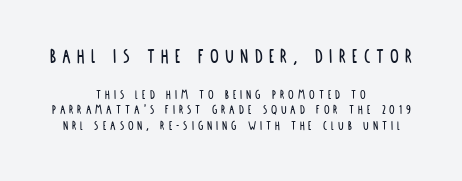
Bigger letters appear in the top chunk; the bottom chunk is reduced. Notice how the stems are strictly vertical — no italics here. Any mark beneath the type? The region is blank. A typesetter would call this leading minimal, almost set solid.
